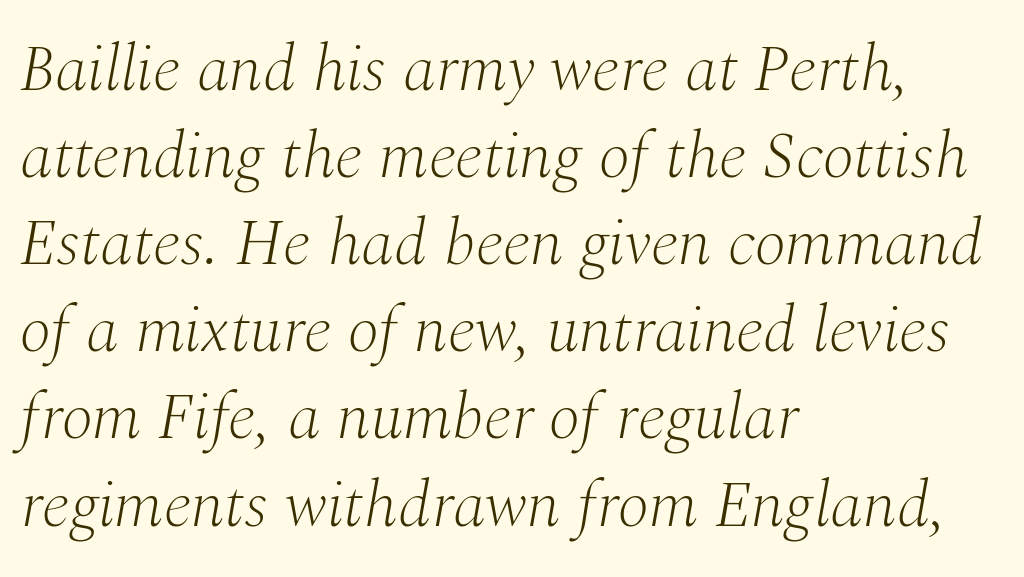
Nobody touched the tracking dial on this one. In terms of posture, this sample is oblique. Teacher's note: observe the even left margin — that is flush-left alignment. Bare-footed words on every line. The passage shown stacks its lines at a standard gap.
